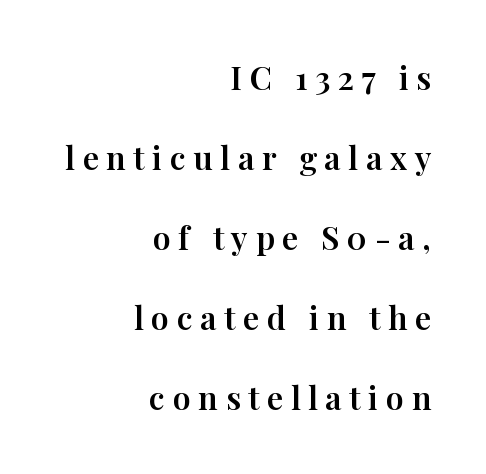
{"serif": "yes", "italic": "no", "width": "normal", "stroke_contrast": "high", "x_height": "medium", "monospaced": "no", "underline": "no", "align": "right", "line_spacing": "loose", "line_spacing_ratio": 2.5, "letter_spacing": "wide", "letter_spacing_em": 0.24, "glyph_px": 32}
